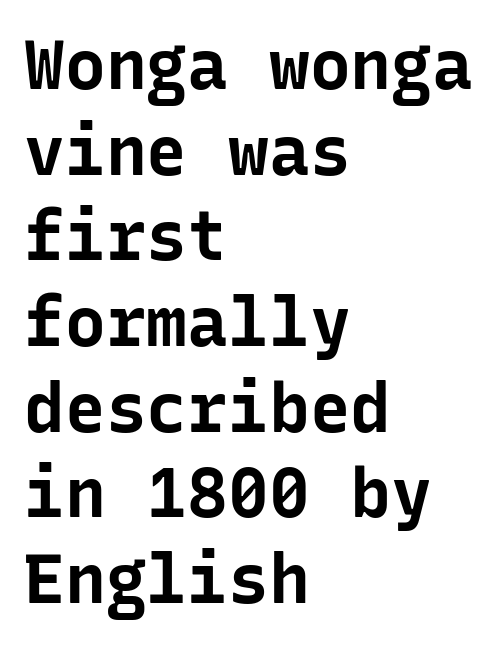
Q: Is the text bold? A: Yes.
Q: Is the text italic (slanted)? A: No, it is upright.
Q: Is the typeface a serif or a sans-serif typeface? A: Sans-serif.
Q: Is the text underlined? A: No.
Q: How is the paragraph aligned? A: Left-aligned.
Q: Is the spacing between letters normal or unusually wide? A: Normal.
Q: Is the spacing between lines tight, normal or loose? A: Normal.
Q: Width (condensed, normal, or wide)? A: Normal.
Q: Stroke contrast? A: Low.
Q: x-height? A: Medium.
Q: Monospaced? A: Yes.
